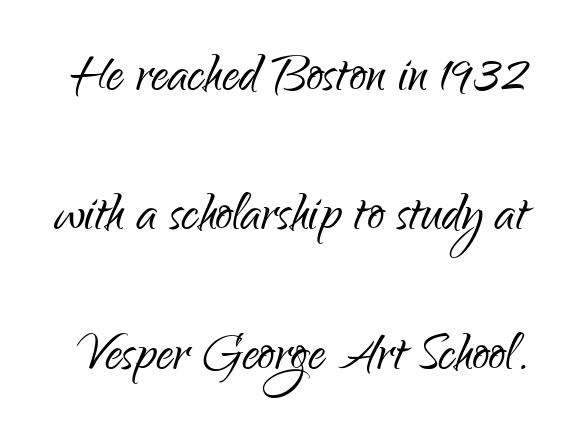
Q: Is the text bold? A: No.
Q: Is the text italic (slanted)? A: Yes.
Q: Is the typeface a serif or a sans-serif typeface? A: Sans-serif.
Q: Is the text underlined? A: No.
Q: Is the spacing between letters normal or unusually wide? A: Normal.
Q: Is the spacing between lines tight, normal or loose? A: Loose.
Q: Width (condensed, normal, or wide)? A: Condensed.
Q: Stroke contrast? A: Low.
Q: x-height? A: Small.
Q: Monospaced? A: No.
